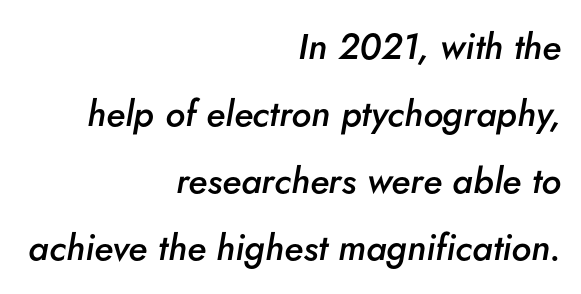
The image shows 36 px semibold type, italic (leaning right); set right-aligned, line spacing 1.86x, normal letter spacing, not underlined; low stroke contrast and a small x-height.
